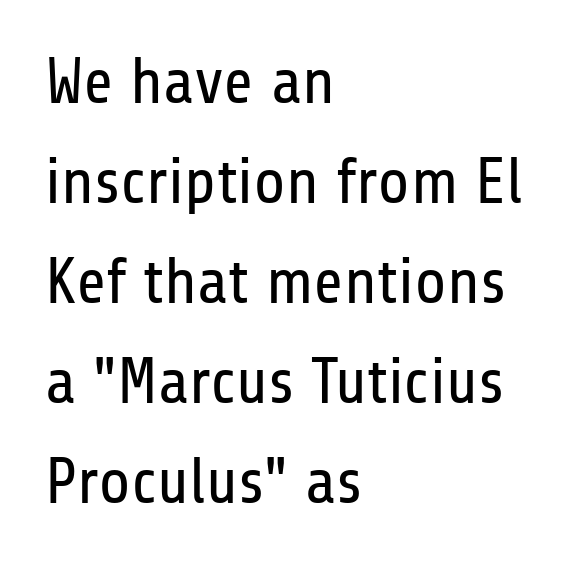
{"serif": "no", "italic": "no", "bold": "no", "weight": "regular", "width": "condensed", "stroke_contrast": "low", "x_height": "medium", "monospaced": "no", "underline": "no", "align": "left", "line_spacing": "normal", "line_spacing_ratio": 1.54, "letter_spacing": "normal", "letter_spacing_em": 0.0, "glyph_px": 65}
